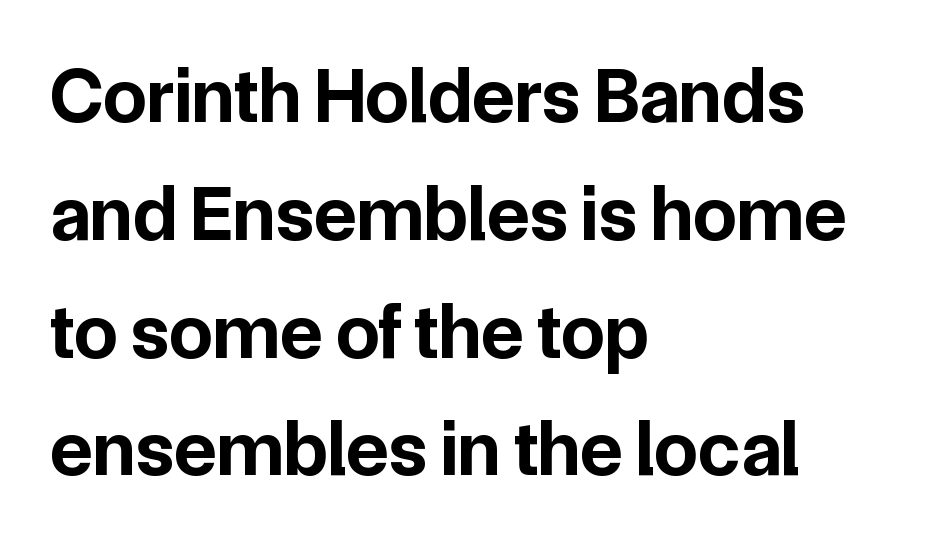
The sample has been set heavy, in full bold. This is roman type, the default non-slanted kind. Typeset ragged right — the left edge is the straight one. The glyphs in this specimen are sans serif. A typesetter would call this zero additional tracking. What's the leading like? Ordinary, nothing unusual.
